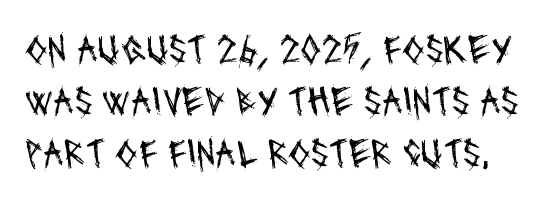
{"serif": "no", "bold": "no", "weight": "regular", "width": "condensed", "stroke_contrast": "medium", "x_height": "large", "monospaced": "no", "underline": "no", "line_spacing": "normal", "line_spacing_ratio": 1.27, "letter_spacing": "normal", "letter_spacing_em": 0.0, "glyph_px": 41}
